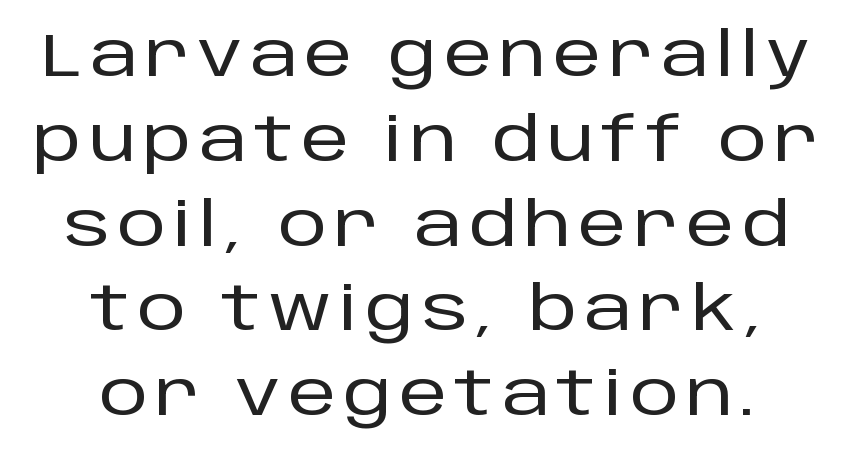
{"serif": "no", "italic": "no", "width": "normal", "stroke_contrast": "low", "x_height": "large", "monospaced": "no", "underline": "no", "align": "center", "line_spacing": "normal", "line_spacing_ratio": 1.39, "glyph_px": 61}
